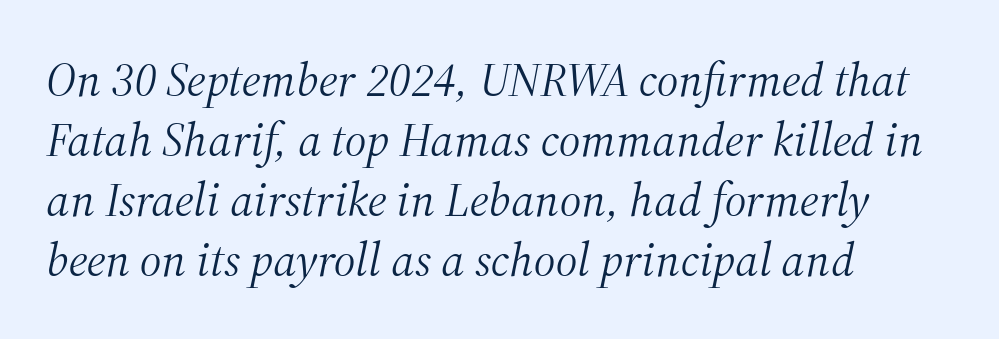
The image shows 48 px light serif type, italic (leaning right); set left-aligned, normal line spacing (1.25x), normal letter spacing, not underlined; medium stroke contrast and a medium x-height.
